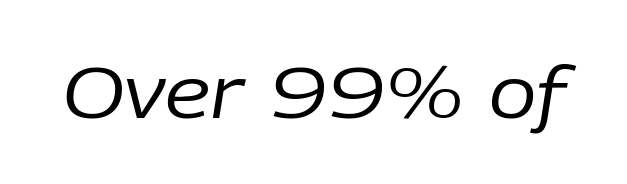
Lines of text with bare space underneath. The weight tops out at a normal text grade. Posture: slanted. Each letter keeps its own natural width here, so spacing adapts to shape. Default kerning and tracking; the words read as compact shapes.
